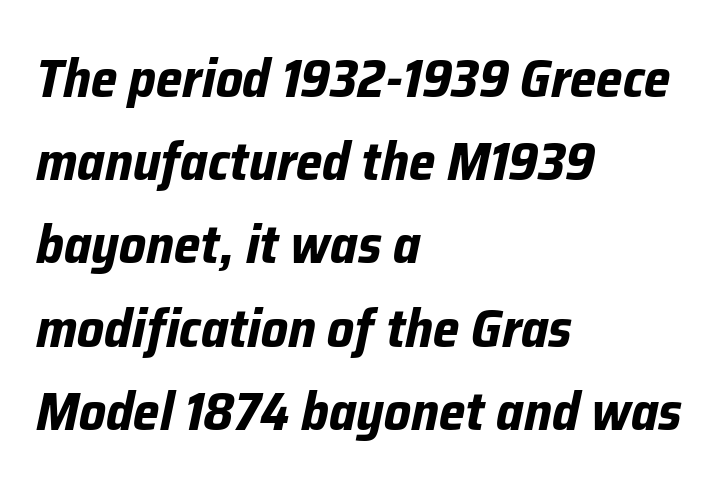
Type without underlining. This is heavy type, rendered in bold. Summary of vertical rhythm: regular, with standard interline spacing. These lines are rendered in a variable-pitch font. The text carries the slant typical of an italic or oblique font. The ragged edge is on the right, which tells us the setting is flush left.
